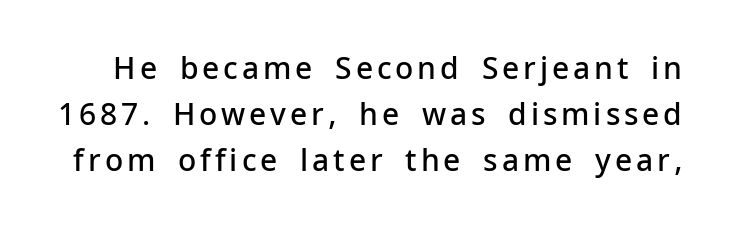
{"serif": "no", "italic": "no", "bold": "semi", "weight": "semibold", "width": "normal", "stroke_contrast": "low", "x_height": "medium", "monospaced": "no", "underline": "no", "line_spacing": "normal", "line_spacing_ratio": 1.54, "glyph_px": 30}
